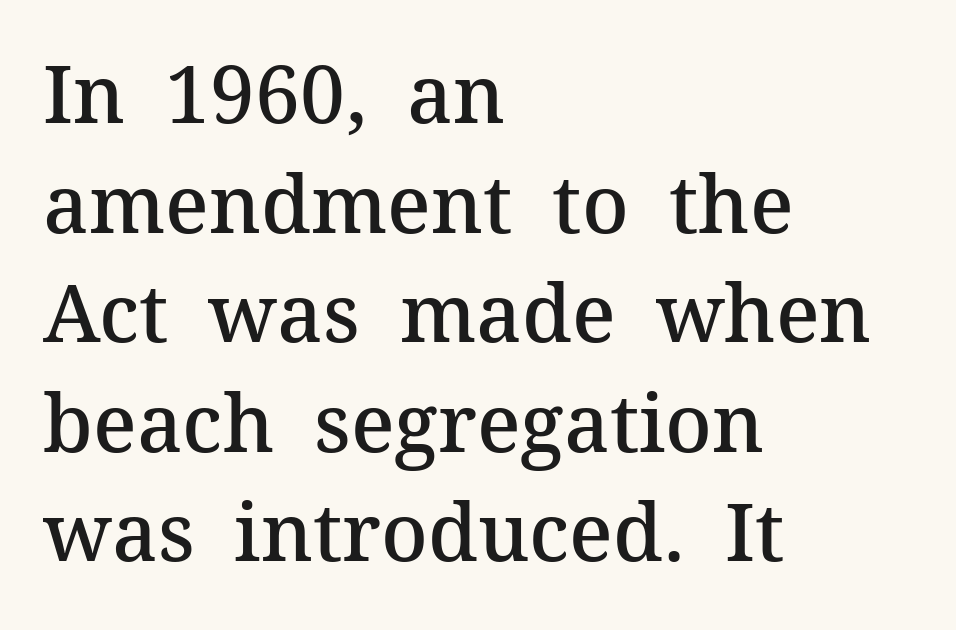
Posture: straight, roman, zero tilt. The passage shown is typed in a proportional face where columns would drift. Short note: letters normally spaced. The face used here is a semibold: visibly heavier than regular, lighter than bold. All the whitespace from short lines collects on the right. These lines are composed in type with serifs.
